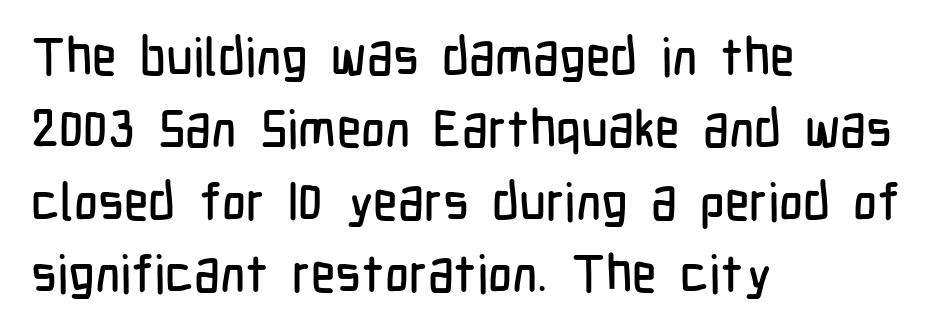
The lettering stays uniformly vertical, giving the passage a roman look. The ragged edge is on the right, which tells us the setting is flush left. This sample uses a sans-serif face. Spacing verdict: proportional, widths tailored to each character. The area under the type is left untouched. The passage shown stacks its lines at a standard gap.
